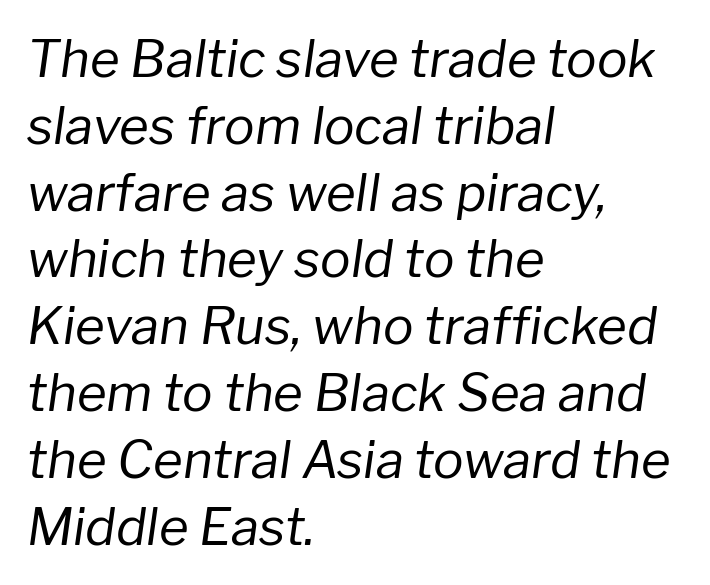
The image shows 51 px regular-weight type, italic (leaning right); set left-aligned, normal line spacing (1.31x), normal letter spacing, not underlined; low stroke contrast and a medium x-height.
